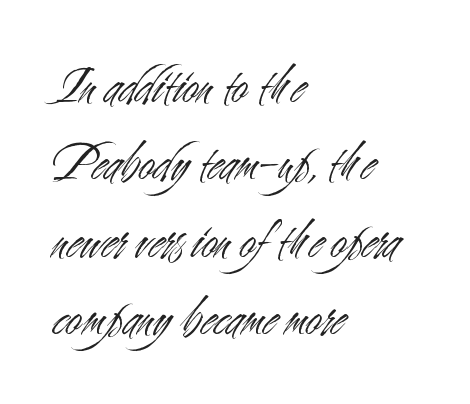
{"serif": "no", "bold": "no", "weight": "light", "width": "condensed", "stroke_contrast": "medium", "x_height": "small", "monospaced": "no", "underline": "no", "align": "left", "line_spacing": "normal", "line_spacing_ratio": 1.38, "letter_spacing": "normal", "letter_spacing_em": 0.0, "glyph_px": 56}
